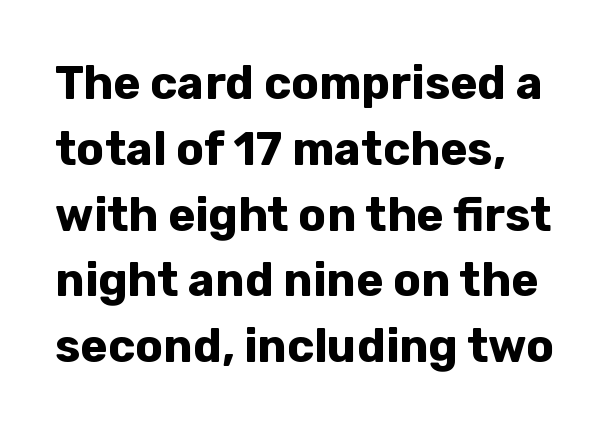
Style check: upright. Plenty of ink on the page — the face is bold. The type is set solid horizontally, with unmodified tracking. This sample has the flowing, uneven cadence of proportional lettering.
